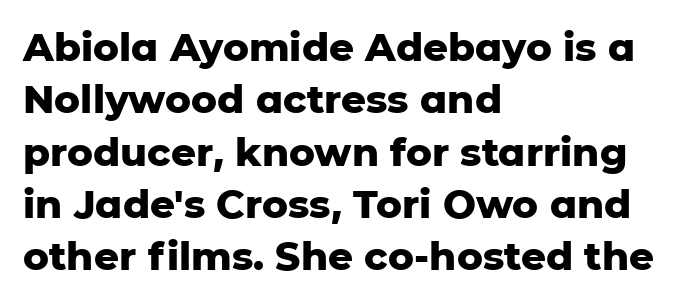
The image shows 39 px heavy sans-serif type, upright; set left-aligned, normal line spacing (1.34x), normal letter spacing, not underlined; low stroke contrast and a medium x-height.
